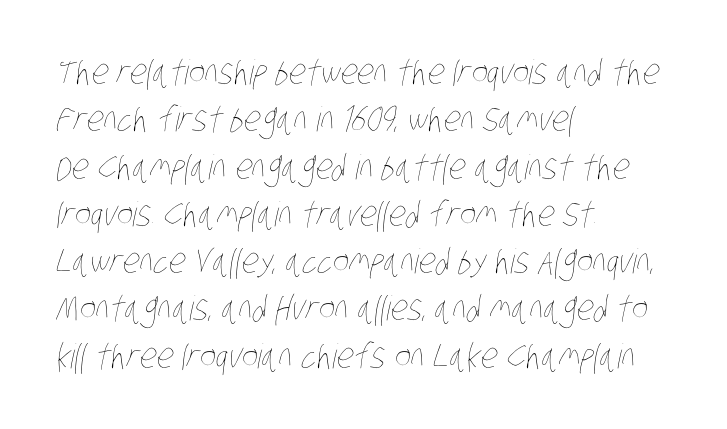
Q: Is the text bold? A: No.
Q: Is the text underlined? A: No.
Q: How is the paragraph aligned? A: Left-aligned.
Q: Is the spacing between letters normal or unusually wide? A: Normal.
Q: Is the spacing between lines tight, normal or loose? A: Normal.
Q: Width (condensed, normal, or wide)? A: Condensed.
Q: Stroke contrast? A: Low.
Q: x-height? A: Large.
Q: Monospaced? A: No.
